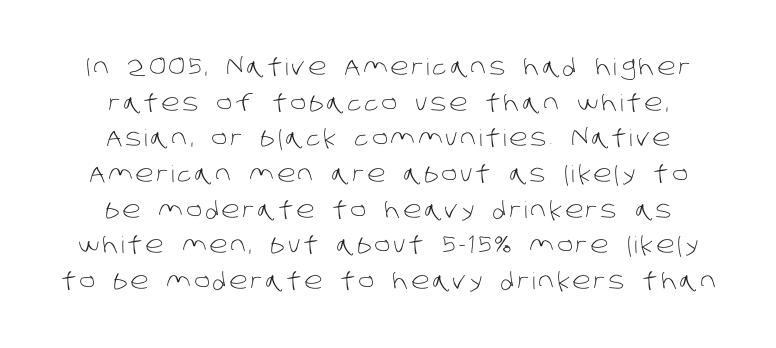
The leading is moderate, giving the passage an even texture. Plain, unruled lines of type. The typesetter chose a symmetrical, centered arrangement here. Stroke thickness stays within the range of a standard reading face or lighter.
